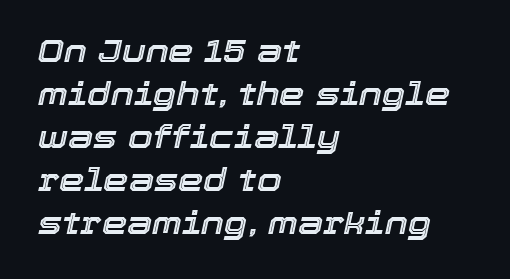
The image shows 32 px text type, italic (leaning right); set left-aligned, normal line spacing (1.34x), normal letter spacing, not underlined; a medium x-height.
